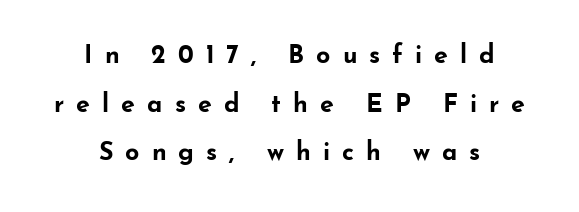
{"italic": "no", "bold": "yes", "underline": "no", "align": "center", "line_spacing": "loose", "line_spacing_ratio": 1.95, "letter_spacing": "wide", "letter_spacing_em": 0.48, "glyph_px": 25}
